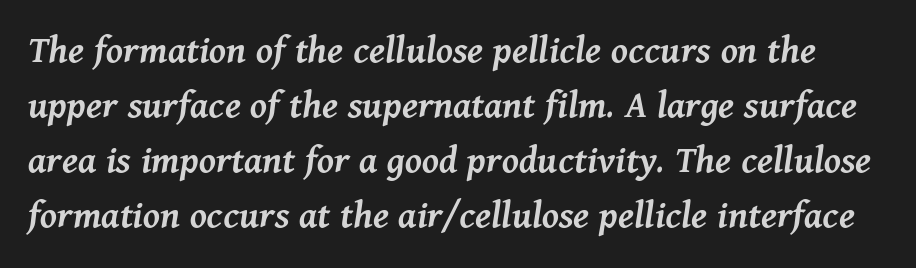
Between one letter and the next there's only the usual sliver of space. Successive baselines arrive at the customary interval. Varying glyph widths throughout — classic text-font behaviour. The glyphs are unaccompanied by any horizontal stroke below them. When letters slant like this, we call the style italic.
